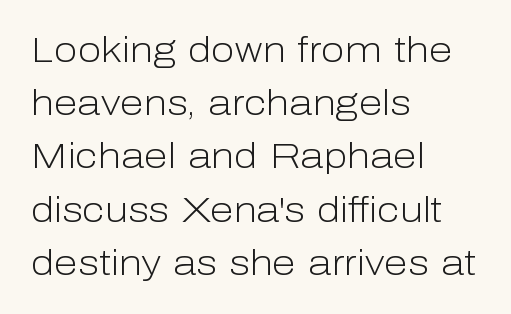
The image shows 35 px light sans-serif type, upright; set left-aligned, normal line spacing (1.52x), normal letter spacing, not underlined; low stroke contrast and a medium x-height.
